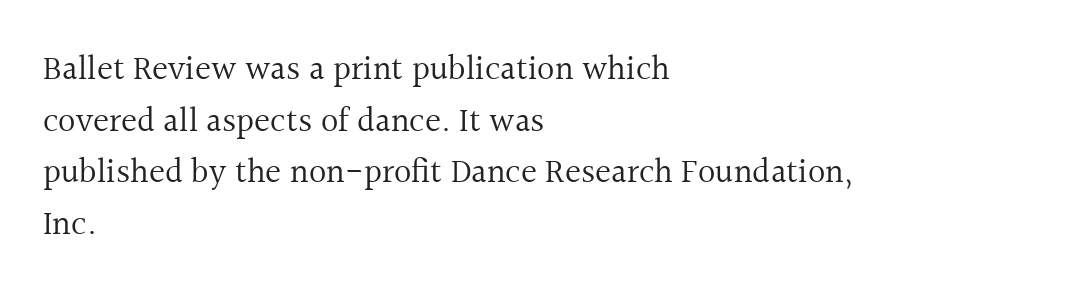
The letters carry serifs — small finishing strokes at the ends of their stems. The cut favours lightness, reaching ordinary text weight at its darkest. This rendering uses left alignment, leaving the right contour irregular. The rendering uses a moderate line-height, typical for paragraphs. Designer's note — italics off, roman on. Think of a printed novel: that variable character pitch is what you see here.
